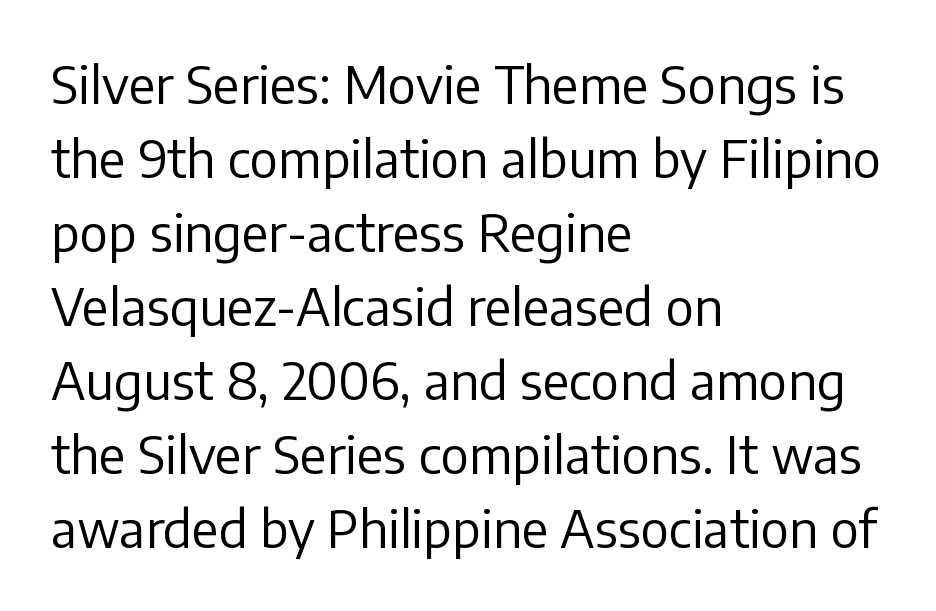
Q: Is the text bold? A: No.
Q: Is the text italic (slanted)? A: No, it is upright.
Q: Is the typeface a serif or a sans-serif typeface? A: Sans-serif.
Q: Is the text underlined? A: No.
Q: How is the paragraph aligned? A: Left-aligned.
Q: Is the spacing between letters normal or unusually wide? A: Normal.
Q: Is the spacing between lines tight, normal or loose? A: Normal.
Q: Width (condensed, normal, or wide)? A: Normal.
Q: Stroke contrast? A: Low.
Q: x-height? A: Medium.
Q: Monospaced? A: No.
